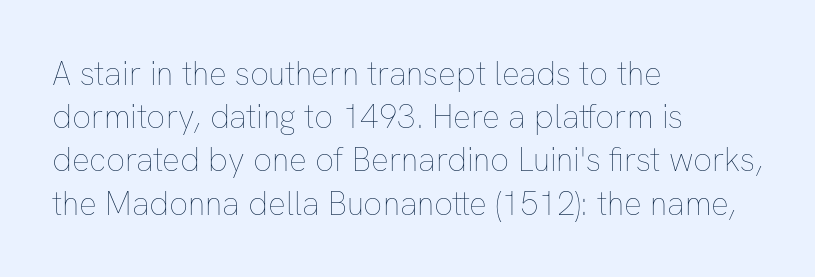
The specimen reads as upright at a glance. The rendering anchors every line to the left-hand side. The characters are drawn with everyday or finer stroke widths. Compared with typical paragraphs, the rows here are spaced about the same.
